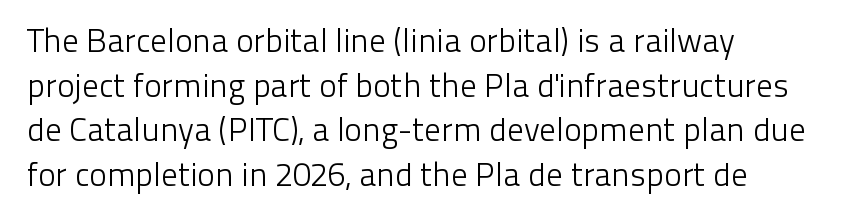
The image shows 33 px light sans-serif type, upright; set left-aligned, normal line spacing (1.35x), normal letter spacing, not underlined; low stroke contrast and a medium x-height.
